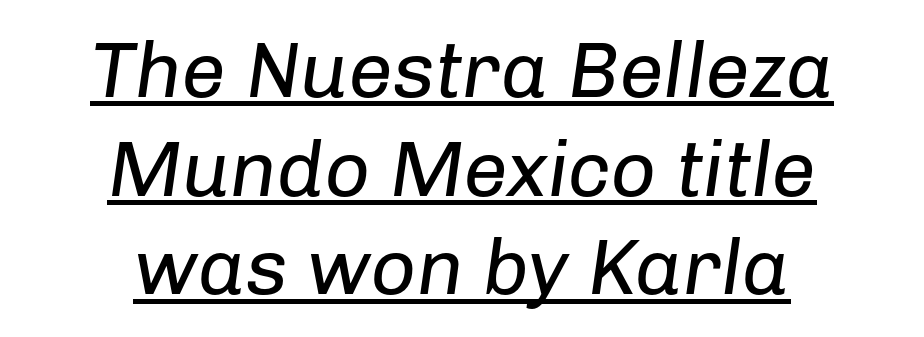
The image shows 79 px regular-weight type, italic (leaning right); set centered, normal line spacing (1.25x), normal letter spacing, underlined; low stroke contrast and a medium x-height.
